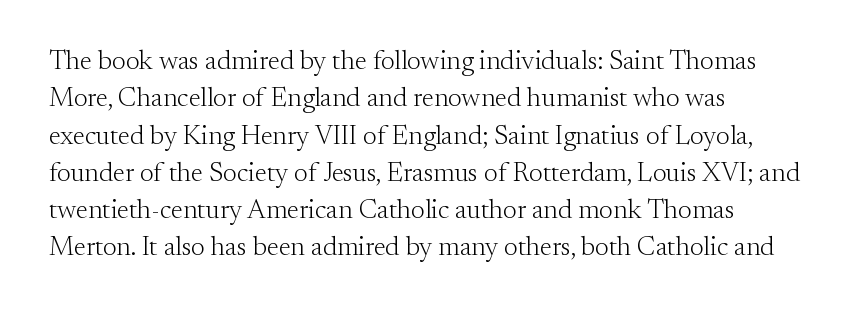
Interline gaps are of average width in this sample. Inter-character spacing is left at the font's built-in metrics. If you drew a line through each stem, it would be perfectly vertical. Words float on clear page, feet unadorned. Each line starts at the same left margin while the right side varies.
